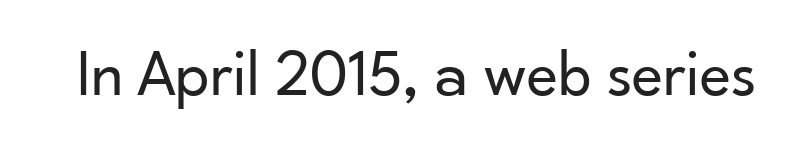
{"serif": "no", "italic": "no", "bold": "no", "weight": "regular", "width": "normal", "stroke_contrast": "low", "x_height": "small", "monospaced": "no", "underline": "no", "letter_spacing": "normal", "letter_spacing_em": 0.0, "glyph_px": 67}
